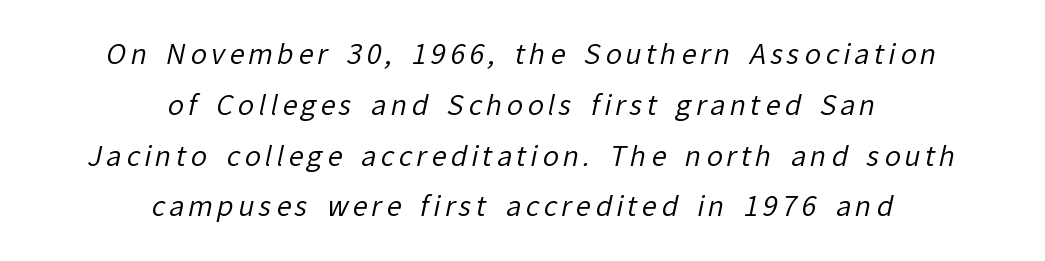
Q: Is the text bold? A: No.
Q: Is the text underlined? A: No.
Q: How is the paragraph aligned? A: Centered.
